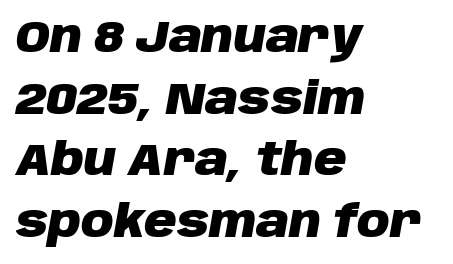
Q: Is the text bold? A: Yes.
Q: Is the text italic (slanted)? A: Yes, it leans right by about 10 degrees.
Q: Is the text underlined? A: No.
Q: How is the paragraph aligned? A: Left-aligned.
Q: Is the spacing between letters normal or unusually wide? A: Normal.
Q: Is the spacing between lines tight, normal or loose? A: Normal.
Q: Width (condensed, normal, or wide)? A: Normal.
Q: Stroke contrast? A: Low.
Q: x-height? A: Large.
Q: Monospaced? A: No.
